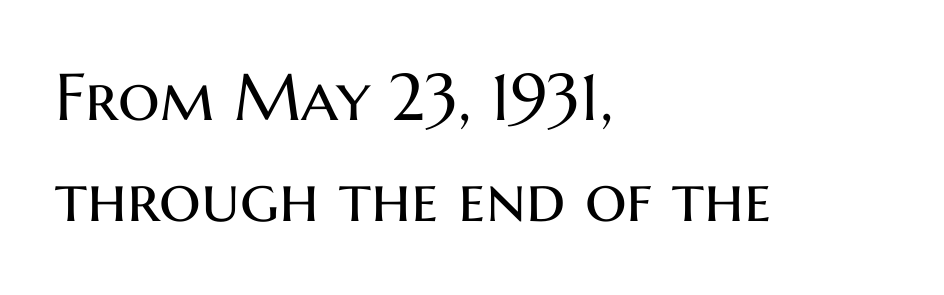
Q: Is the text bold? A: No.
Q: Is the text italic (slanted)? A: No, it is upright.
Q: Is the typeface a serif or a sans-serif typeface? A: Sans-serif.
Q: Is the text underlined? A: No.
Q: How is the paragraph aligned? A: Left-aligned.
Q: Is the spacing between letters normal or unusually wide? A: Normal.
Q: Is the spacing between lines tight, normal or loose? A: Normal.
Q: Width (condensed, normal, or wide)? A: Normal.
Q: Stroke contrast? A: Medium.
Q: x-height? A: Medium.
Q: Monospaced? A: No.
